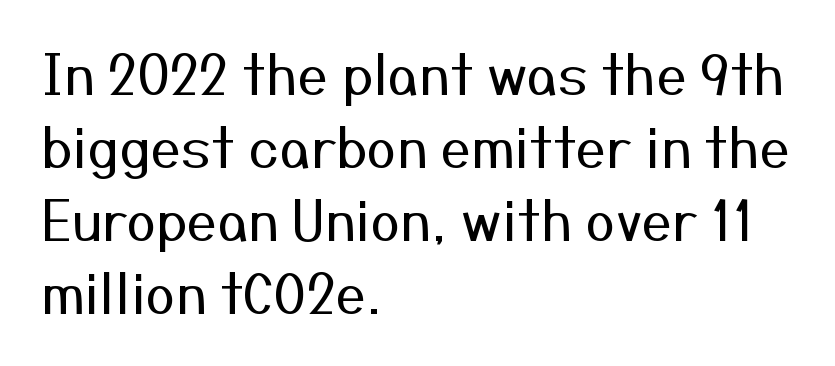
{"serif": "no", "italic": "no", "bold": "no", "weight": "regular", "width": "normal", "stroke_contrast": "medium", "x_height": "medium", "monospaced": "no", "underline": "no", "align": "left", "line_spacing": "normal", "line_spacing_ratio": 1.35, "letter_spacing": "normal", "letter_spacing_em": 0.0, "glyph_px": 54}
